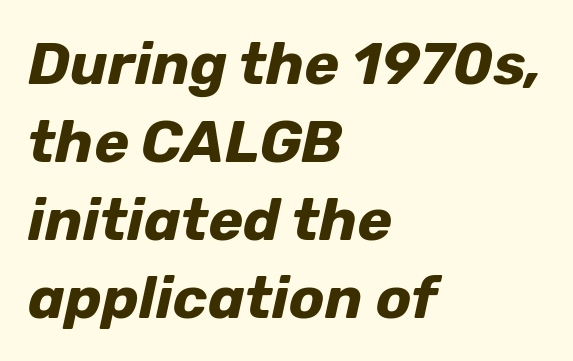
{"italic": "yes", "lean": "right", "slant_degrees": 12, "bold": "yes", "weight": "bold", "width": "normal", "stroke_contrast": "low", "x_height": "medium", "monospaced": "no", "underline": "no", "align": "left", "line_spacing": "normal", "line_spacing_ratio": 1.32, "letter_spacing": "normal", "letter_spacing_em": 0.0, "glyph_px": 59}
